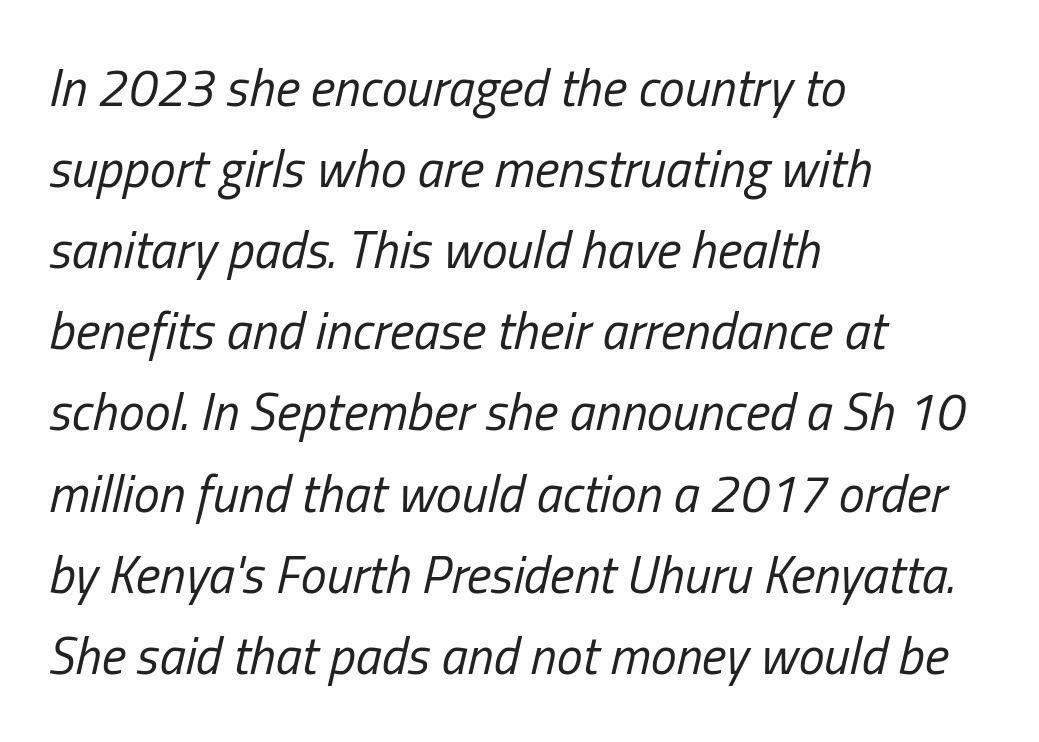
The type is set solid horizontally, with unmodified tracking. Stroke mass is kept to a normal reading level or below. Where is the straight margin? On the left. Is there much room between lines? A standard amount, neither cramped nor airy. A typesetter would mark this as italic. Anything drawn beneath the words? Only blank space.
